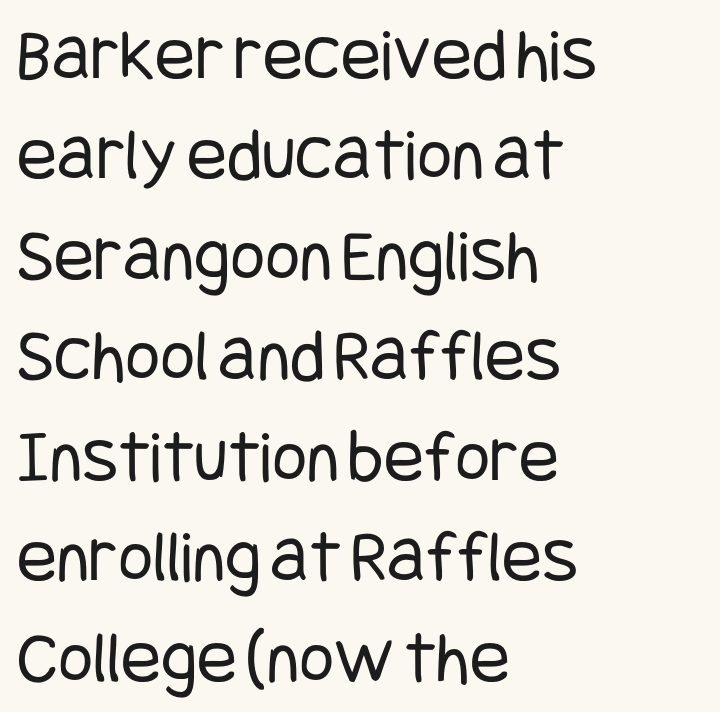
Compared with a centered layout, this one pins lines to the left instead. Quick note: interline space is typical. Check under the words: just untouched page. Between one letter and the next there's only the usual sliver of space. Does the lettering tilt? It doesn't — this is upright. Classification — sans serif.
